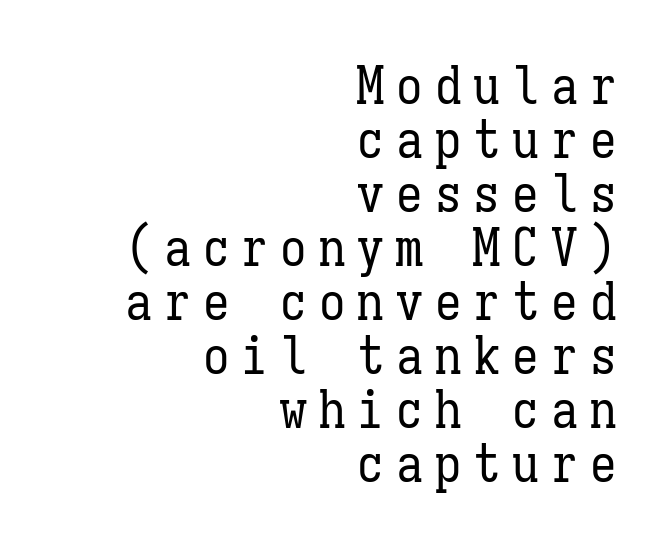
The image shows 53 px regular-weight, condensed type, upright, monospaced; set right-aligned, tight line spacing (1.02x), unusually wide letter spacing (+0.23 em), not underlined; low stroke contrast and a medium x-height.
